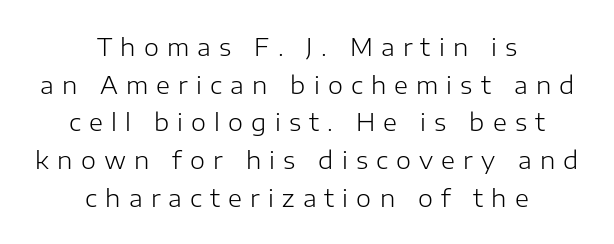
Q: Is the text bold? A: No.
Q: Is the text italic (slanted)? A: No, it is upright.
Q: Is the text underlined? A: No.
Q: How is the paragraph aligned? A: Centered.
Q: Is the spacing between letters normal or unusually wide? A: Unusually wide.
Q: Is the spacing between lines tight, normal or loose? A: Normal.
